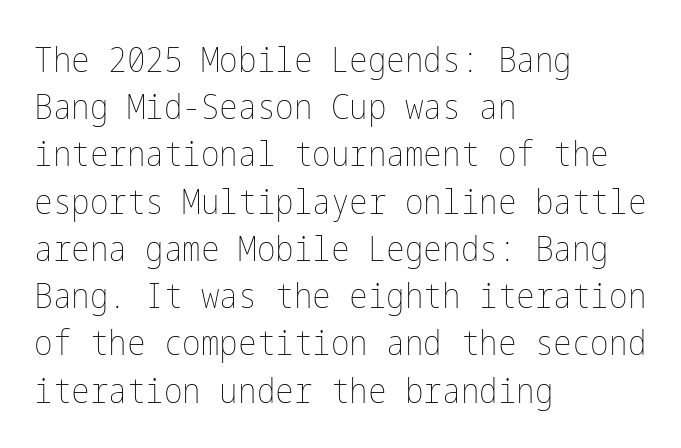
Letters rest on an invisible, unmarked baseline. The letterforms sit at book weight or below. The passage is arranged the way most books set body copy — flush left. Does the leading feel generous? No, just average. Default kerning and tracking; the words read as compact shapes.
